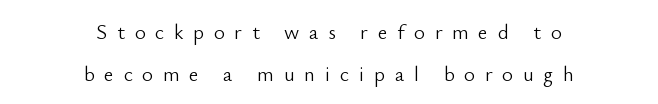
The vertical gap from one line to the next is large. Ordinary non-slanted type is in use. Honestly, there is no underline to notice here at all. This rendering widens character spacing well past its baseline value. Each line is balanced around a shared central axis.
